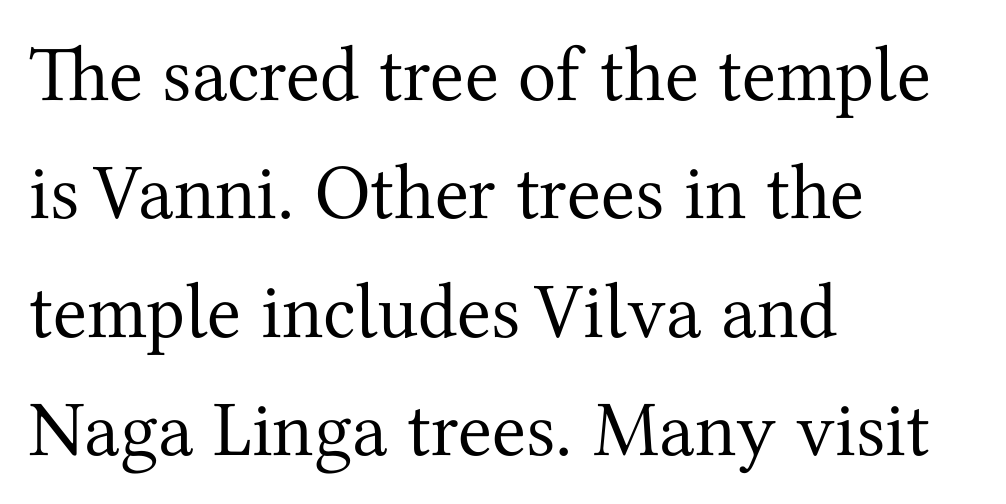
The image shows 79 px regular-weight serif type, upright; set left-aligned, normal line spacing (1.5x), normal letter spacing, not underlined; medium stroke contrast and a medium x-height.
